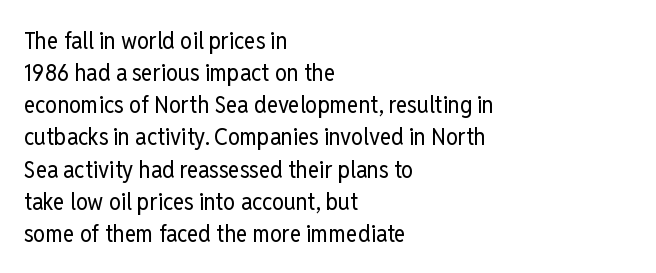
The strip under each line holds only bare page. You could call the tracking neutral — neither tight nor loose. Where is the straight margin? On the left. Upright lettering throughout. The weight tops out at a normal text grade.
